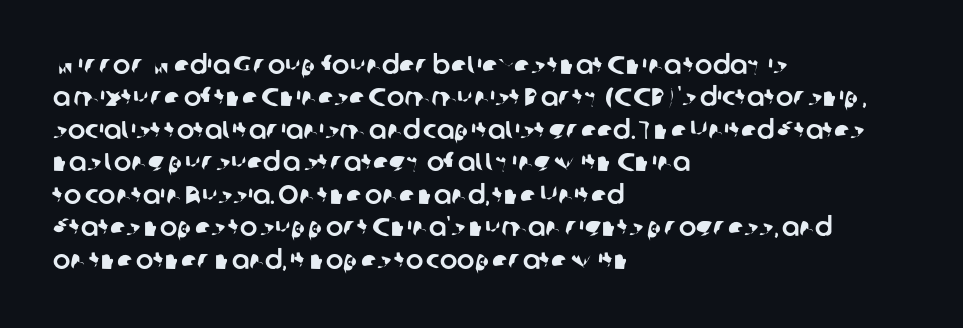
{"underline": "no", "align": "left", "line_spacing": "normal", "line_spacing_ratio": 1.25, "letter_spacing": "normal", "letter_spacing_em": 0.0, "glyph_px": 26}
